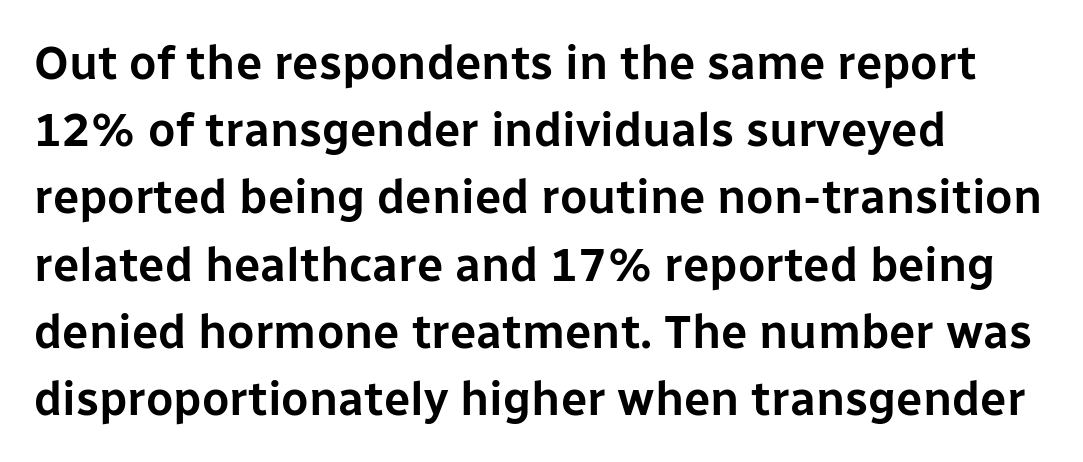
Short note: letters normally spaced. Quick note: underline off. Regarding leading, the lines here are spaced in the standard way. Serif or sans? Sans — the stroke terminals are bare. The compositor pushed each line to the left boundary. Is there any slant? The stems are plumb.
